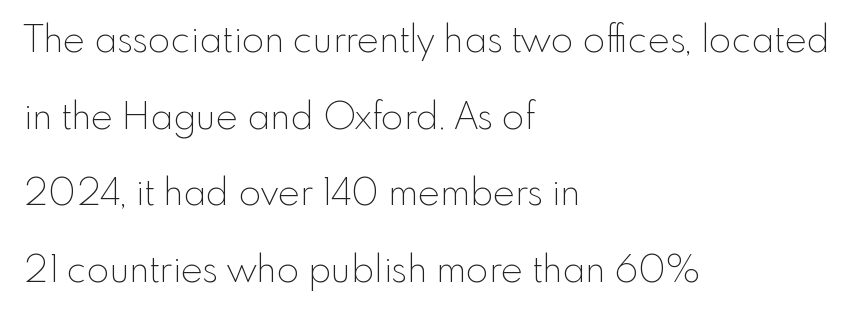
The image shows 37 px thin sans-serif type, upright; set left-aligned, loose line spacing (2.07x), normal letter spacing, not underlined; a small x-height.
